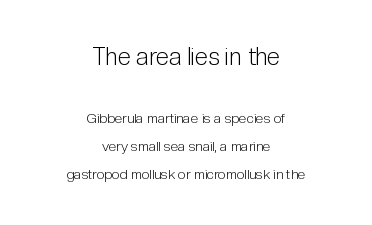
The line texture is even and compact thanks to regular tracking. The space directly below the letters is spotless. This is not heavy type; no bold has been used. A typesetter would mark this as roman, not italic. These two chunks differ in scale, with the top chunk taking the larger measure.
